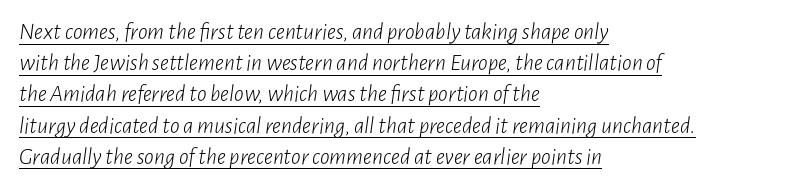
{"italic": "yes", "lean": "right", "slant_degrees": 7, "bold": "no", "underline": "yes", "align": "left", "line_spacing": "normal", "line_spacing_ratio": 1.3, "letter_spacing": "normal", "letter_spacing_em": 0.0, "glyph_px": 24}
